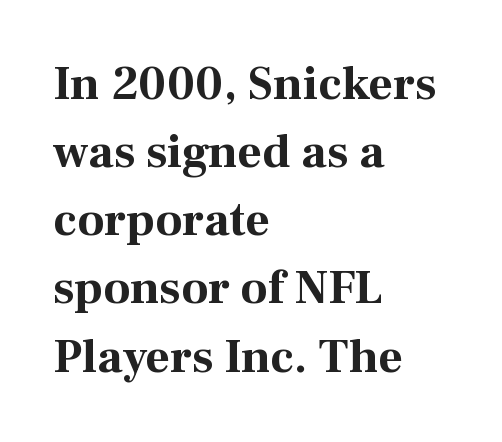
Q: Is the text bold? A: Yes.
Q: Is the text italic (slanted)? A: No, it is upright.
Q: Is the typeface a serif or a sans-serif typeface? A: Serif.
Q: Is the text underlined? A: No.
Q: How is the paragraph aligned? A: Left-aligned.
Q: Is the spacing between letters normal or unusually wide? A: Normal.
Q: Is the spacing between lines tight, normal or loose? A: Normal.
Q: Width (condensed, normal, or wide)? A: Normal.
Q: Stroke contrast? A: Medium.
Q: x-height? A: Medium.
Q: Monospaced? A: No.
